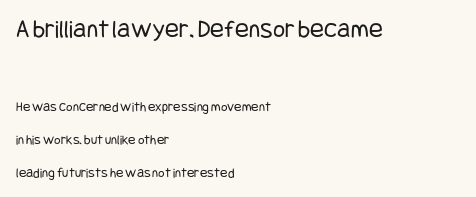
Q: Is the text bold? A: No.
Q: Is the text italic (slanted)? A: No, it is upright.
Q: Is the text underlined? A: No.
Q: How is the paragraph aligned? A: Left-aligned.
Q: Is the spacing between letters normal or unusually wide? A: Normal.
Q: Is the spacing between lines tight, normal or loose? A: Loose.
Q: Which block of text is set in a larger size, the first (top) or the second (bottom)? A: The first (top) one.
